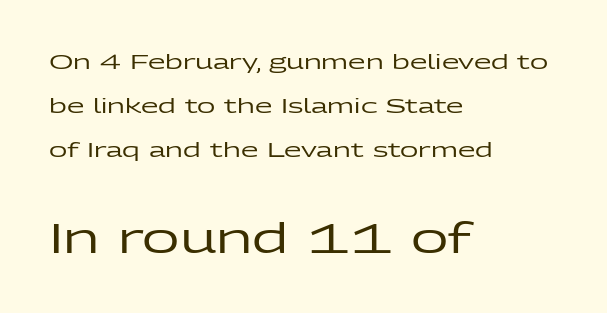
The area under the type is left untouched. The letters stand upright; this is a roman face. Note the varied advance widths — an 'i' is clearly narrower than an 'm'. Reading down the block, your eye returns to a fixed left position each line.
